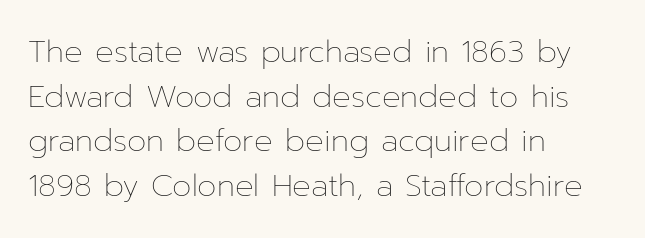
{"italic": "no", "bold": "no", "weight": "thin", "width": "normal", "stroke_contrast": "low", "x_height": "medium", "monospaced": "no", "underline": "no", "align": "left", "line_spacing": "normal", "line_spacing_ratio": 1.44, "letter_spacing": "normal", "letter_spacing_em": 0.0, "glyph_px": 31}
